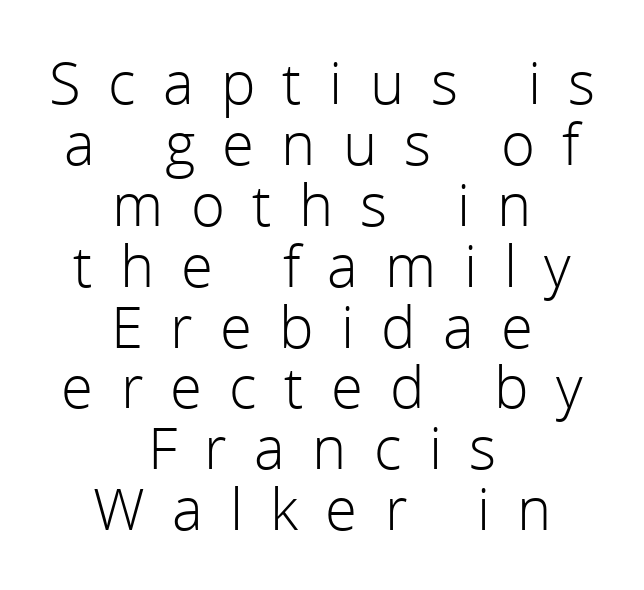
Weight: not bold — regular or lighter. It's the straight-up-and-down kind of type. Serifs: no, the terminals of the letterforms are clean. These lines stack symmetrically, like a column narrowing and widening about its center.
